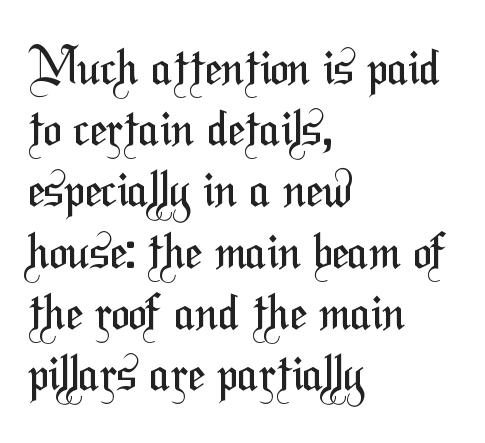
{"serif": "no", "bold": "no", "weight": "regular", "width": "condensed", "stroke_contrast": "medium", "x_height": "medium", "monospaced": "no", "underline": "no", "align": "left", "line_spacing": "normal", "line_spacing_ratio": 1.25, "letter_spacing": "normal", "letter_spacing_em": 0.0, "glyph_px": 49}
